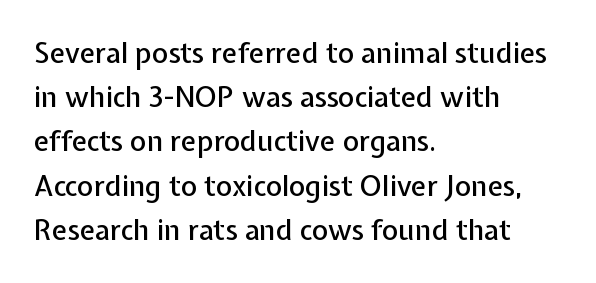
You could call the tracking neutral — neither tight nor loose. Typographically, this falls in the sans-serif category. Short and long lines alike share a common starting point at left. A typesetter would call this leading conventional body-copy spacing.
